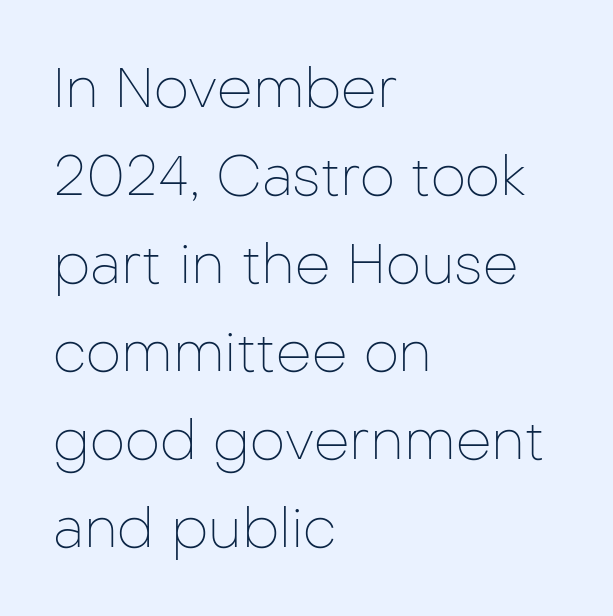
The space directly below the letters is spotless. Caption: standard tracking, unaltered. Proportional: the letters do not fall into vertical columns. Letterform terminals end flat and unadorned throughout the passage. A student would call this left alignment; a typographer would say flush left, rag right.
